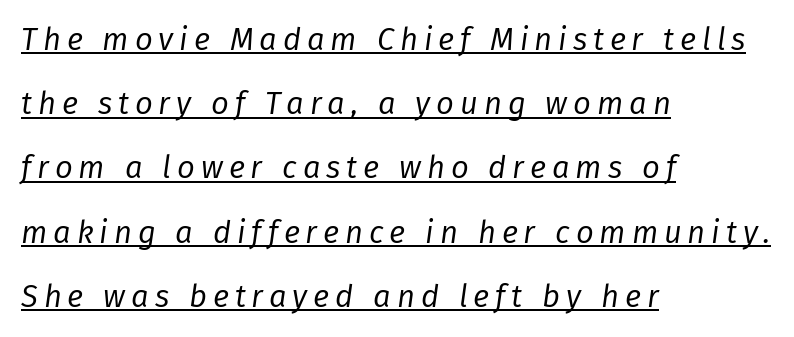
{"italic": "yes", "lean": "right", "slant_degrees": 8, "bold": "no", "weight": "regular", "width": "normal", "stroke_contrast": "low", "x_height": "medium", "monospaced": "no", "underline": "yes", "align": "left", "line_spacing": "loose", "line_spacing_ratio": 2.07, "glyph_px": 31}
